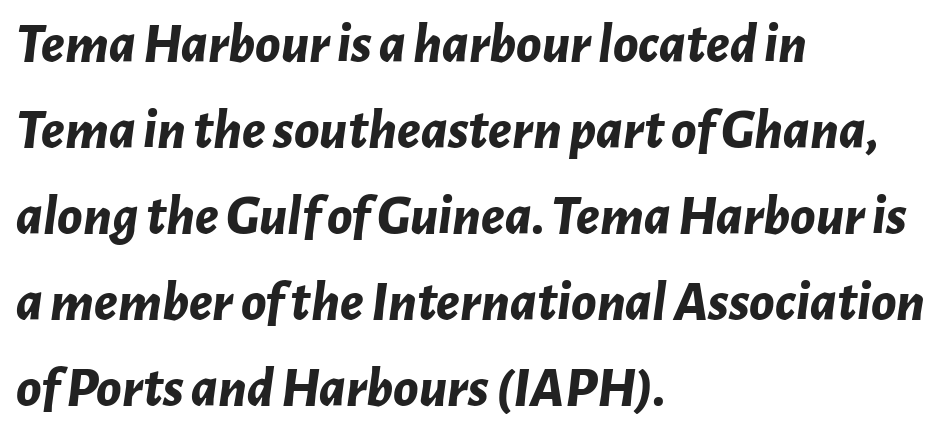
Looks like regular typesetting: each glyph gets only the width it needs. Compared with ordinary roman type, these characters are visibly tilted. Glyph-to-glyph distance matches everyday printed text. The compositor pushed each line to the left boundary. Heft: maximum for text — a bold. Glance below the letters and you will spot only blank space.
